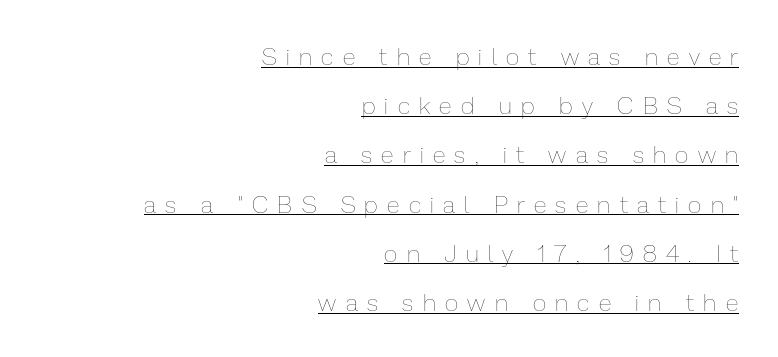
Q: Is the text bold? A: No.
Q: Is the text italic (slanted)? A: No, it is upright.
Q: Is the text underlined? A: Yes.
Q: How is the paragraph aligned? A: Right-aligned.
Q: Is the spacing between letters normal or unusually wide? A: Unusually wide.
Q: Is the spacing between lines tight, normal or loose? A: Loose.
